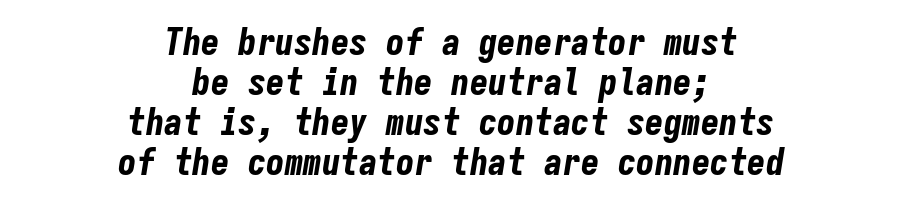
Q: Is the text bold? A: Yes.
Q: Is the text italic (slanted)? A: Yes, it leans right by about 9 degrees.
Q: Is the text underlined? A: No.
Q: How is the paragraph aligned? A: Centered.
Q: Is the spacing between letters normal or unusually wide? A: Normal.
Q: Is the spacing between lines tight, normal or loose? A: Tight.
Q: Width (condensed, normal, or wide)? A: Condensed.
Q: Stroke contrast? A: Low.
Q: x-height? A: Medium.
Q: Monospaced? A: Yes.
